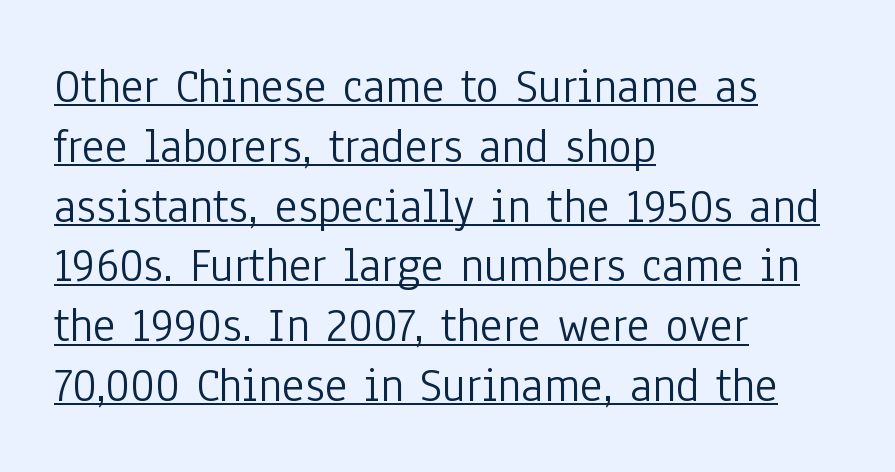
{"serif": "no", "italic": "no", "bold": "no", "weight": "light", "width": "condensed", "stroke_contrast": "low", "x_height": "medium", "monospaced": "no", "underline": "yes", "align": "left", "line_spacing_ratio": 1.22, "letter_spacing": "normal", "letter_spacing_em": 0.0, "glyph_px": 49}
